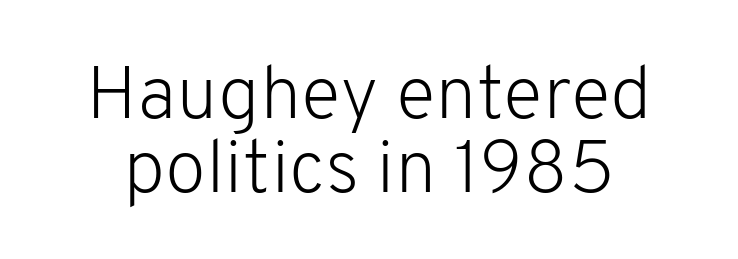
{"serif": "no", "italic": "no", "bold": "no", "weight": "light", "width": "normal", "stroke_contrast": "low", "x_height": "medium", "monospaced": "no", "underline": "no", "line_spacing": "tight", "line_spacing_ratio": 0.99, "letter_spacing": "normal", "letter_spacing_em": 0.0, "glyph_px": 75}
